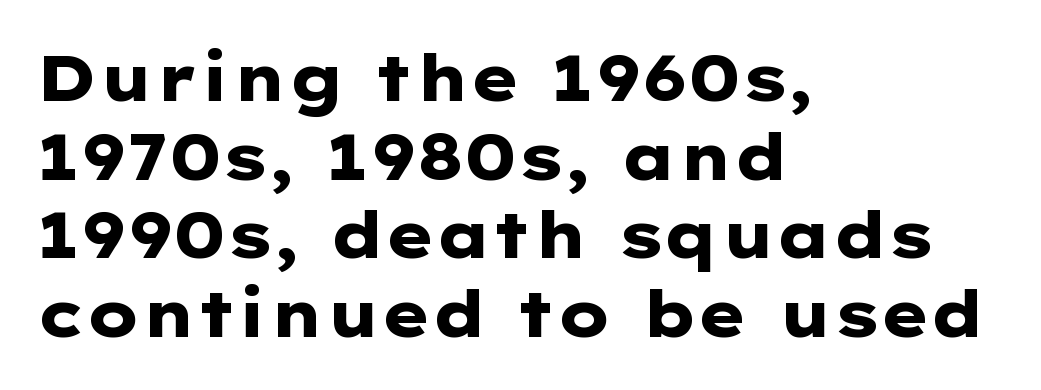
Q: Is the text bold? A: Yes.
Q: Is the text italic (slanted)? A: No, it is upright.
Q: Is the typeface a serif or a sans-serif typeface? A: Sans-serif.
Q: Is the text underlined? A: No.
Q: How is the paragraph aligned? A: Left-aligned.
Q: Is the spacing between letters normal or unusually wide? A: Normal.
Q: Width (condensed, normal, or wide)? A: Wide.
Q: Stroke contrast? A: Low.
Q: x-height? A: Medium.
Q: Monospaced? A: No.
